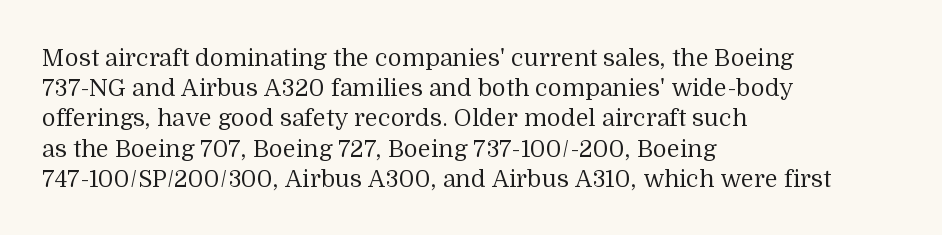
The image shows 24 px text type, upright; set left-aligned, normal line spacing (1.26x), normal letter spacing, not underlined.
